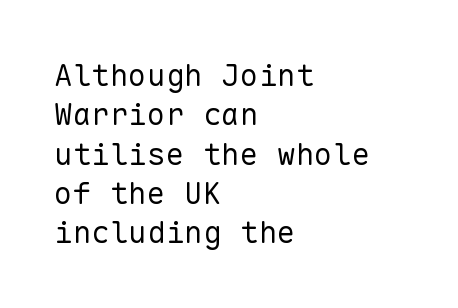
The image shows 31 px regular-weight sans-serif type, upright, monospaced; set left-aligned, normal line spacing (1.27x), normal letter spacing, not underlined; low stroke contrast and a medium x-height.
